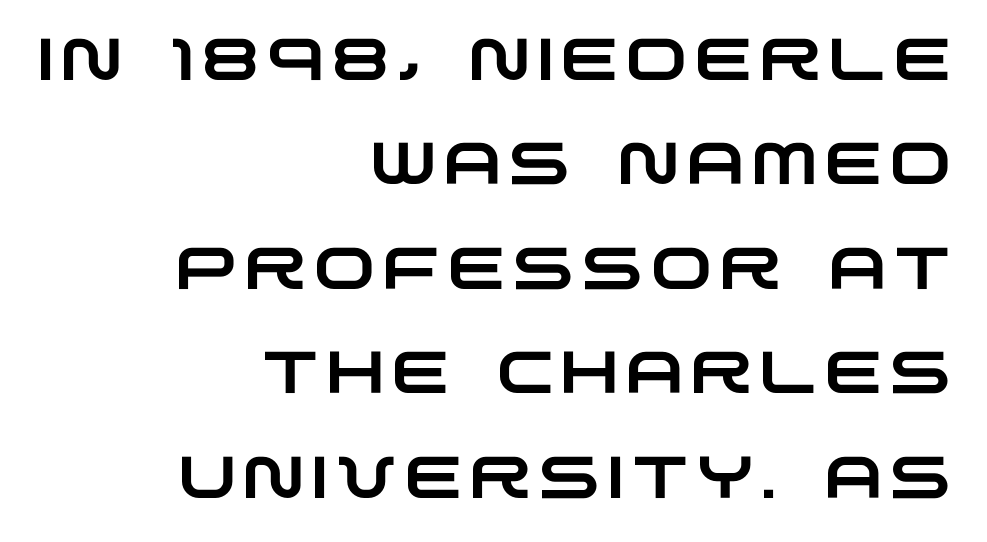
The image shows 59 px wide sans-serif type; set right-aligned, line spacing 1.77x, not underlined; low stroke contrast and a large x-height.
